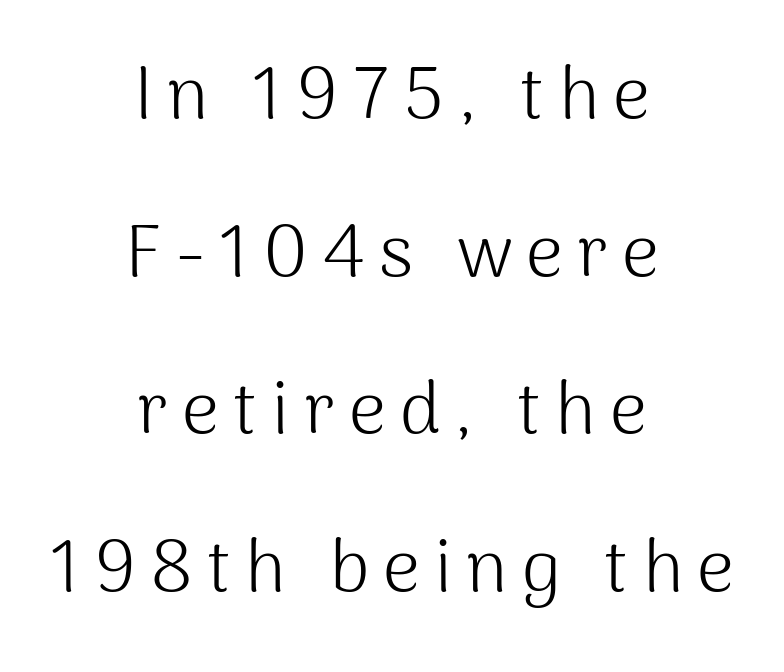
Q: Is the text bold? A: No.
Q: Is the text italic (slanted)? A: No, it is upright.
Q: Is the typeface a serif or a sans-serif typeface? A: Sans-serif.
Q: Is the text underlined? A: No.
Q: How is the paragraph aligned? A: Centered.
Q: Is the spacing between lines tight, normal or loose? A: Loose.
Q: Width (condensed, normal, or wide)? A: Normal.
Q: Stroke contrast? A: Medium.
Q: x-height? A: Medium.
Q: Monospaced? A: No.
